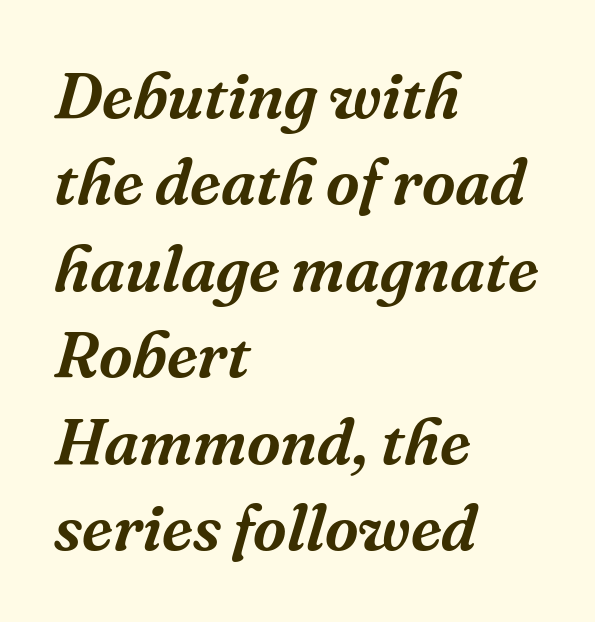
Q: Is the text italic (slanted)? A: Yes, it leans right by about 16 degrees.
Q: Is the typeface a serif or a sans-serif typeface? A: Serif.
Q: Is the text underlined? A: No.
Q: How is the paragraph aligned? A: Left-aligned.
Q: Is the spacing between letters normal or unusually wide? A: Normal.
Q: Is the spacing between lines tight, normal or loose? A: Normal.
Q: Width (condensed, normal, or wide)? A: Normal.
Q: Stroke contrast? A: Medium.
Q: x-height? A: Medium.
Q: Monospaced? A: No.
